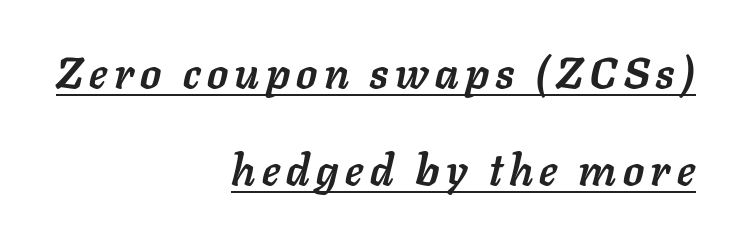
The image shows 43 px semibold type, italic (leaning right); set right-aligned, loose line spacing (2.26x), underlined; low stroke contrast and a medium x-height.
